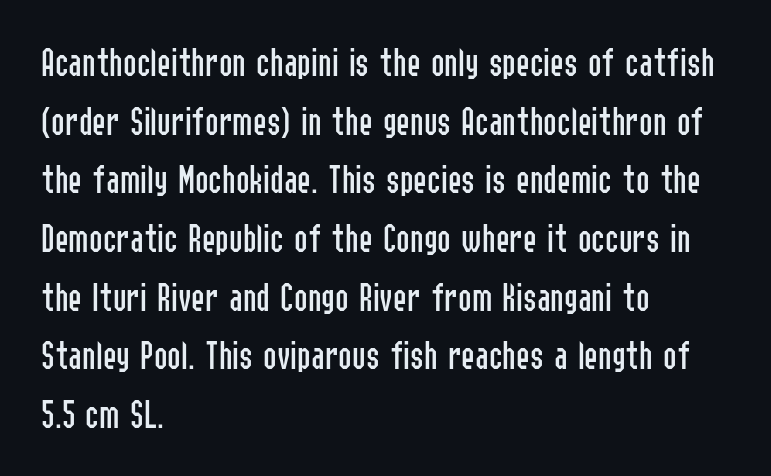
The image shows 41 px regular-weight, condensed sans-serif type, upright; set left-aligned, normal line spacing (1.43x), normal letter spacing, not underlined; low stroke contrast and a medium x-height.
